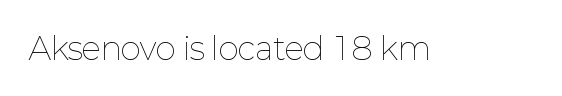
The image shows 31 px thin type, upright; set normal letter spacing, not underlined; low stroke contrast and a medium x-height.
